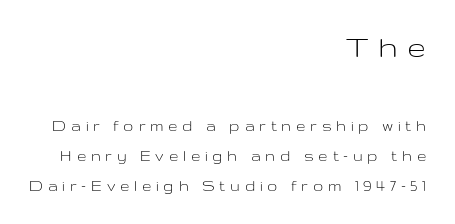
Weight: not bold — regular or lighter. Is this a fixed-width face? No — the glyphs have proportional, varying widths. Words appear elongated and porous because spacing is wide. The paragraph shown leans on its right margin. The string is rendered with underlining switched off.
